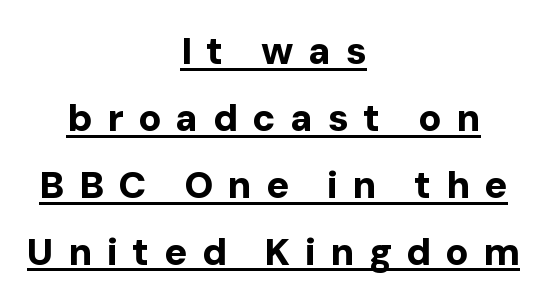
The image shows 38 px bold sans-serif type, upright; set centered, line spacing 1.76x, unusually wide letter spacing (+0.38 em), underlined; low stroke contrast and a medium x-height.
